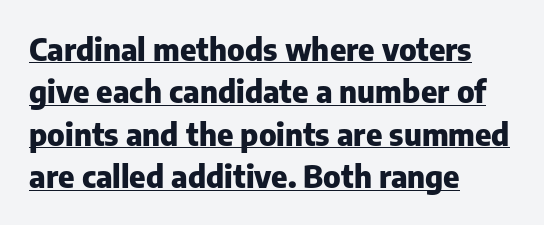
Q: Is the text bold? A: Yes.
Q: Is the text italic (slanted)? A: No, it is upright.
Q: Is the typeface a serif or a sans-serif typeface? A: Sans-serif.
Q: Is the text underlined? A: Yes.
Q: How is the paragraph aligned? A: Left-aligned.
Q: Is the spacing between letters normal or unusually wide? A: Normal.
Q: Is the spacing between lines tight, normal or loose? A: Normal.
Q: Width (condensed, normal, or wide)? A: Normal.
Q: Stroke contrast? A: Low.
Q: x-height? A: Medium.
Q: Monospaced? A: No.
